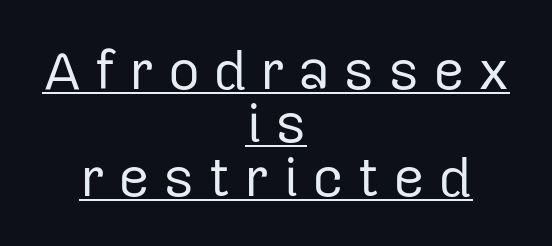
{"serif": "no", "italic": "no", "bold": "no", "weight": "regular", "width": "normal", "stroke_contrast": "low", "x_height": "medium", "monospaced": "no", "underline": "yes", "align": "center", "line_spacing": "tight", "line_spacing_ratio": 0.97, "letter_spacing": "wide", "letter_spacing_em": 0.24, "glyph_px": 55}
